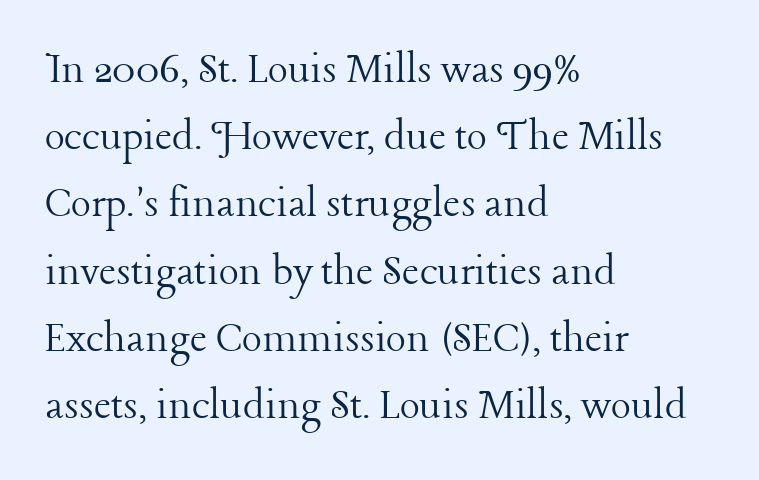
{"serif": "yes", "italic": "no", "bold": "no", "weight": "light", "width": "normal", "stroke_contrast": "low", "x_height": "medium", "monospaced": "no", "underline": "no", "align": "left", "line_spacing": "normal", "line_spacing_ratio": 1.43, "letter_spacing": "normal", "letter_spacing_em": 0.0, "glyph_px": 47}
